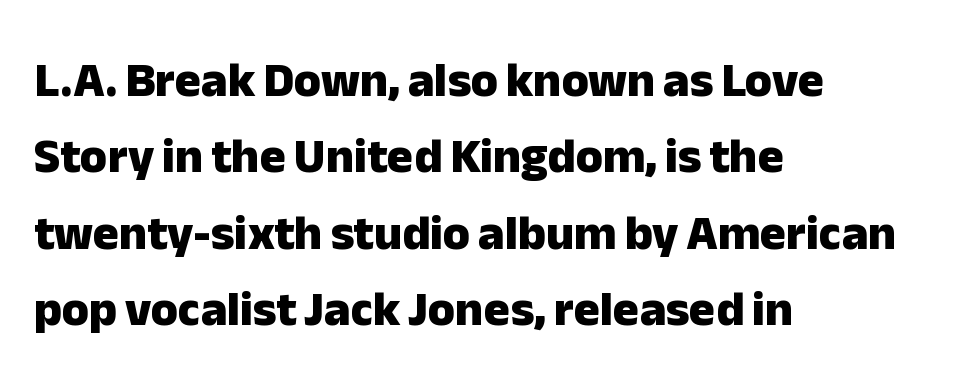
Q: Is the text bold? A: Yes.
Q: Is the text italic (slanted)? A: No, it is upright.
Q: Is the typeface a serif or a sans-serif typeface? A: Sans-serif.
Q: Is the text underlined? A: No.
Q: How is the paragraph aligned? A: Left-aligned.
Q: Is the spacing between letters normal or unusually wide? A: Normal.
Q: Is the spacing between lines tight, normal or loose? A: Normal.
Q: Width (condensed, normal, or wide)? A: Normal.
Q: Stroke contrast? A: Low.
Q: x-height? A: Medium.
Q: Monospaced? A: No.
